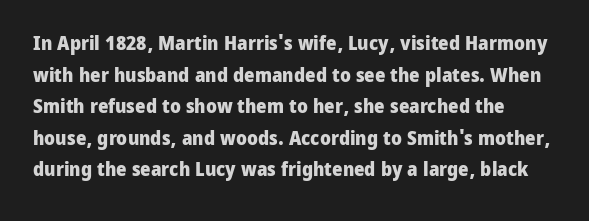
{"italic": "no", "bold": "yes", "underline": "no", "line_spacing": "normal", "line_spacing_ratio": 1.58, "letter_spacing": "normal", "letter_spacing_em": 0.0, "glyph_px": 20}
